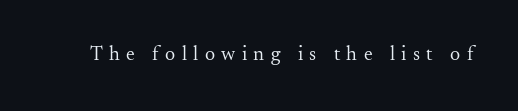
The image shows 20 px text type, upright; set unusually wide letter spacing (+0.32 em), not underlined.
